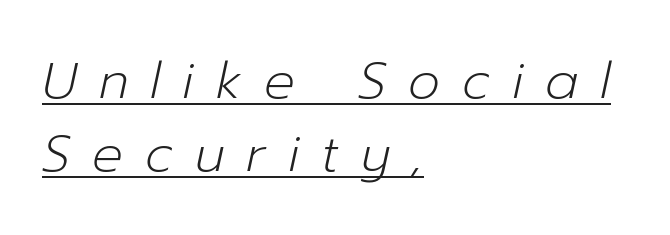
The typeface has the unassuming heft of standard copy or less. Here the designer chose a conventional face with non-uniform glyph widths. The passage shown leans; its letterforms are oblique. Regular leading. The lines in this sample share a left origin and differ only in where they stop.
